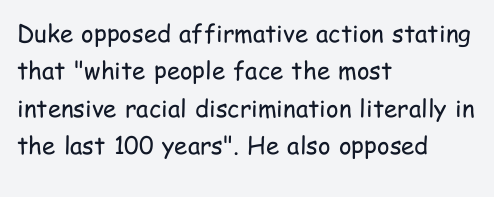
Evenly set lines give the paragraph a standard silhouette. Here the glyphs are tracked normally, forming tight word shapes. Rule under the text: the space is simply empty. Italic? Not at all — the glyphs are vertical. These glyphs show unthickened strokes, regular width or finer.
